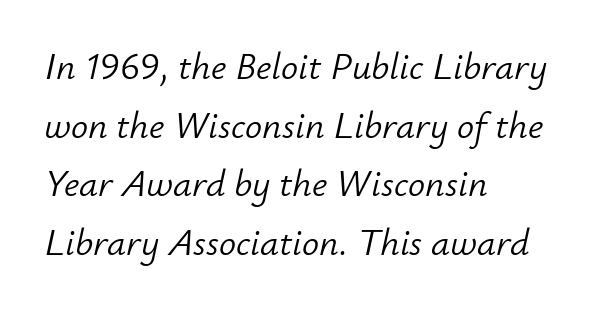
Q: Is the text bold? A: No.
Q: Is the text italic (slanted)? A: Yes, it leans right by about 12 degrees.
Q: Is the text underlined? A: No.
Q: How is the paragraph aligned? A: Left-aligned.
Q: Is the spacing between letters normal or unusually wide? A: Normal.
Q: Is the spacing between lines tight, normal or loose? A: Normal.
Q: Width (condensed, normal, or wide)? A: Normal.
Q: Stroke contrast? A: Low.
Q: x-height? A: Small.
Q: Monospaced? A: No.
